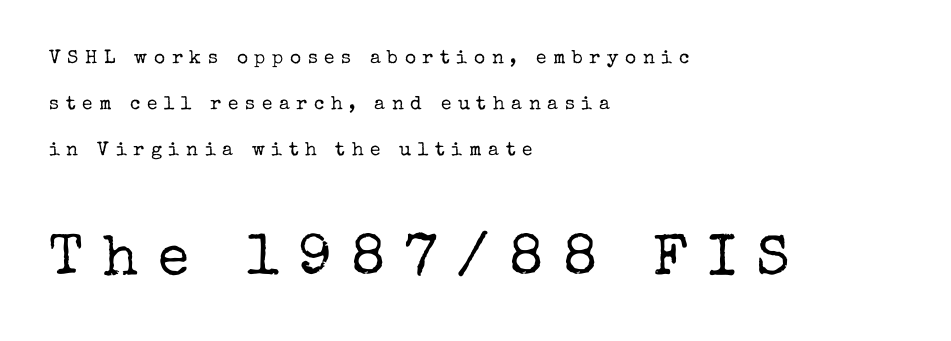
Q: Is the text bold? A: No.
Q: Is the text italic (slanted)? A: No, it is upright.
Q: Is the typeface a serif or a sans-serif typeface? A: Serif.
Q: Is the text underlined? A: No.
Q: How is the paragraph aligned? A: Left-aligned.
Q: Is the spacing between letters normal or unusually wide? A: Unusually wide.
Q: Is the spacing between lines tight, normal or loose? A: Loose.
Q: Which block of text is set in a larger size, the first (top) or the second (bottom)? A: The second (bottom) one.
Q: Width (condensed, normal, or wide)? A: Normal.
Q: Stroke contrast? A: Low.
Q: x-height? A: Medium.
Q: Monospaced? A: No.
